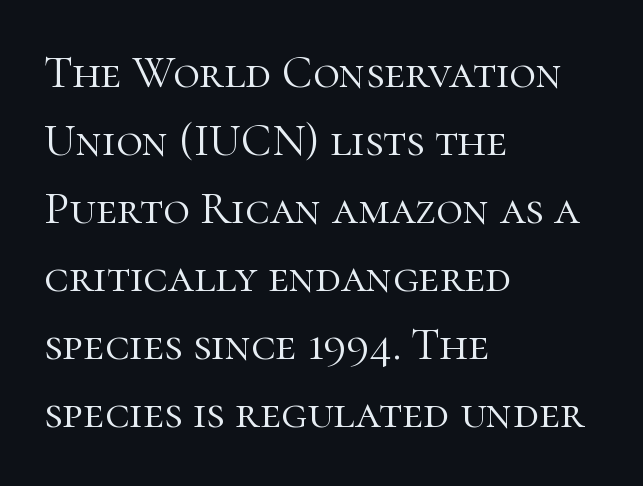
No italicization has been applied; the sample stays upright. The characters display serif detailing at their extremities. The type is set solid horizontally, with unmodified tracking. No letter is thick-stroked: the sample isn't bold. Do the characters align in a grid? No, the font is proportional. The paragraph has a hard left edge and a soft right edge.
